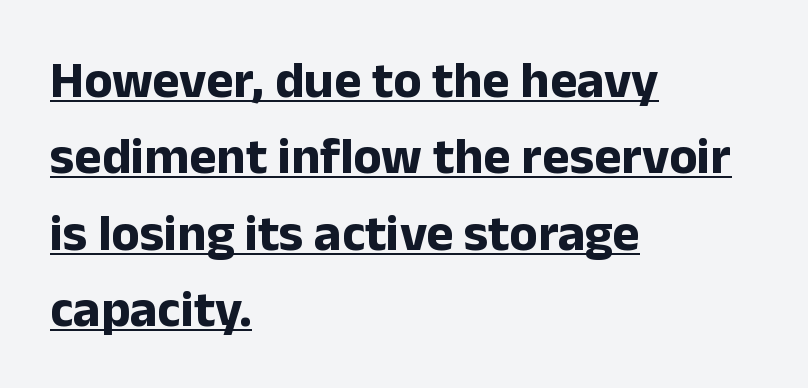
{"serif": "no", "italic": "no", "bold": "yes", "weight": "bold", "width": "normal", "stroke_contrast": "low", "x_height": "medium", "monospaced": "no", "underline": "yes", "align": "left", "line_spacing": "normal", "line_spacing_ratio": 1.47, "letter_spacing": "normal", "letter_spacing_em": 0.0, "glyph_px": 52}
